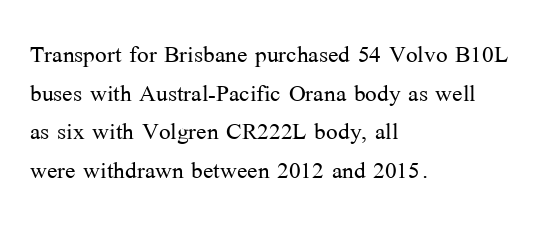
Note: serifs present on the glyphs. No italicization has been applied; the sample stays upright. Letters have the restrained weight of plain body copy at most. Reading down the column, the eye jumps a familiar distance to each next line. You could call the tracking neutral — neither tight nor loose.
